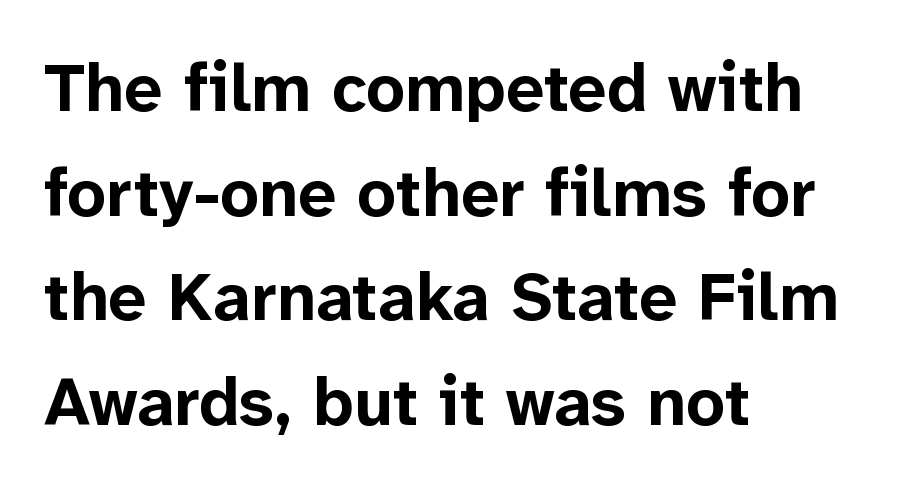
Each row of text sits above clean, open space. The type sits square on the baseline with zero lean. How would I describe the line gaps? Plain and ordinary. The letters advance in unequal steps, a hallmark of proportional type.
